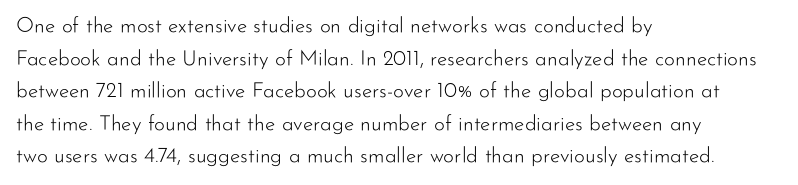
The image shows 21 px text type, upright; set left-aligned, normal line spacing (1.55x), normal letter spacing, not underlined.
